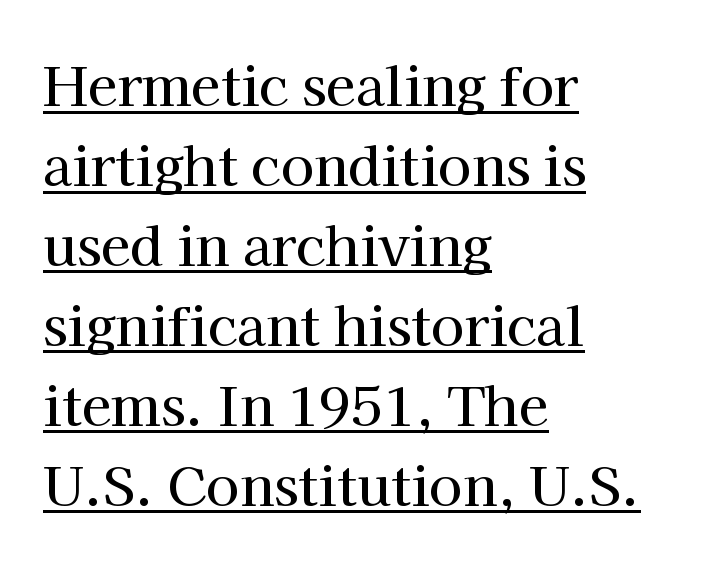
A rule runs beneath these lines of type. Does the type have serifs? Yes, each stem ends in a small foot. Honestly, the letter spacing is just normal — you wouldn't notice it. Each new line begins a customary step beneath the previous one. A classic flush-left, rag-right setting is used for this passage. This is roman type, the default non-slanted kind.
